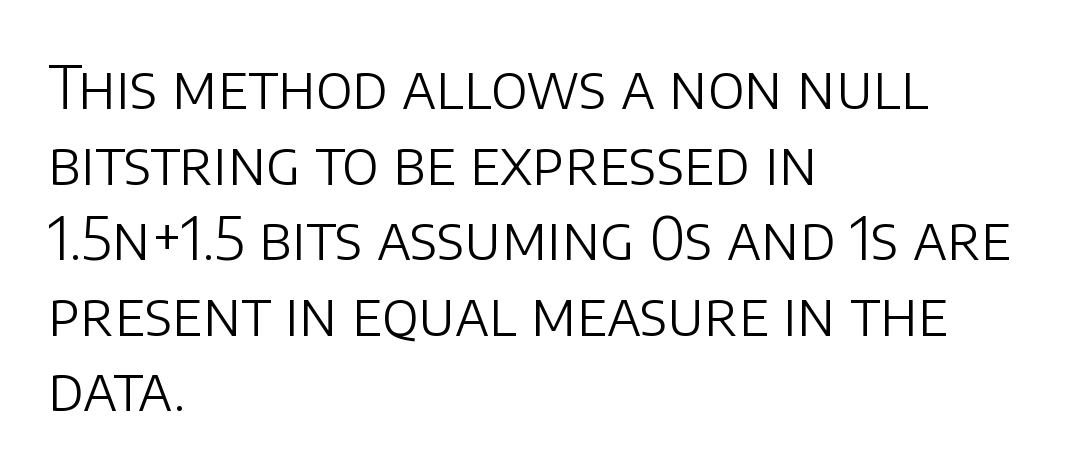
Vertical strokes here are truly vertical. Is this a sans? Yes — the strokes have no serifs. The horizontal fit of the characters is conventional and even. The typesetter chose a ragged-right arrangement here. Varying glyph widths throughout — classic text-font behaviour. A light-to-regular cut is what we see here.
